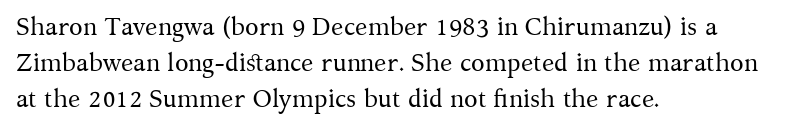
The rendering anchors every line to the left-hand side. Words appear dense and cohesive because spacing is normal. Does the leading feel generous? No, just average. A quiet, ordinary-to-light weight characterises the typeface.
